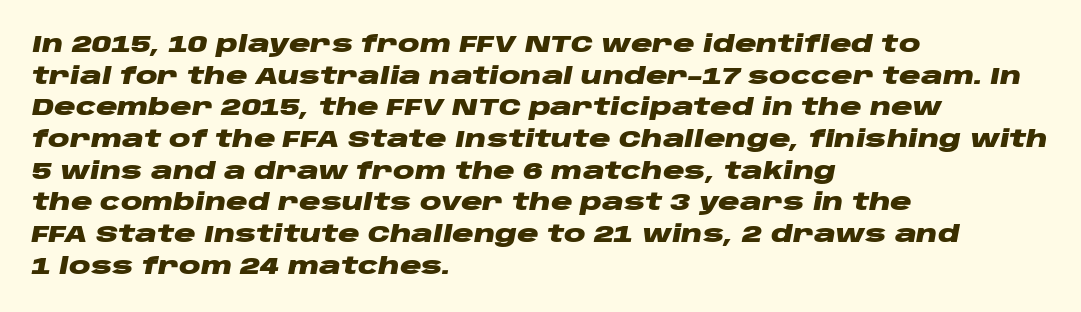
{"italic": "yes", "lean": "right", "slant_degrees": 10, "bold": "yes", "underline": "no", "align": "left", "line_spacing": "normal", "line_spacing_ratio": 1.32, "letter_spacing": "normal", "letter_spacing_em": 0.0, "glyph_px": 24}
